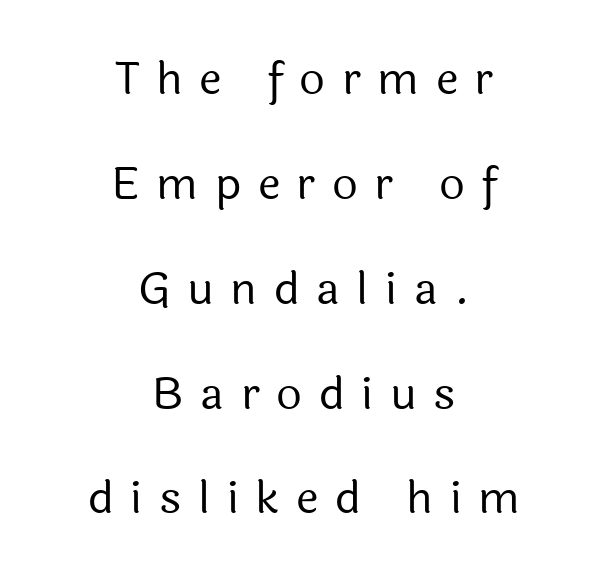
Each letter keeps its own natural width here, so spacing adapts to shape. Successive baselines arrive slowly, with a big drop between each. In terms of letterspacing, this is a distinctly airy, spread setting. Rule under the text: the space is simply empty. The axis of the letterforms is exactly vertical. Is the block centered? Yes — each line is placed symmetrically about the middle.
